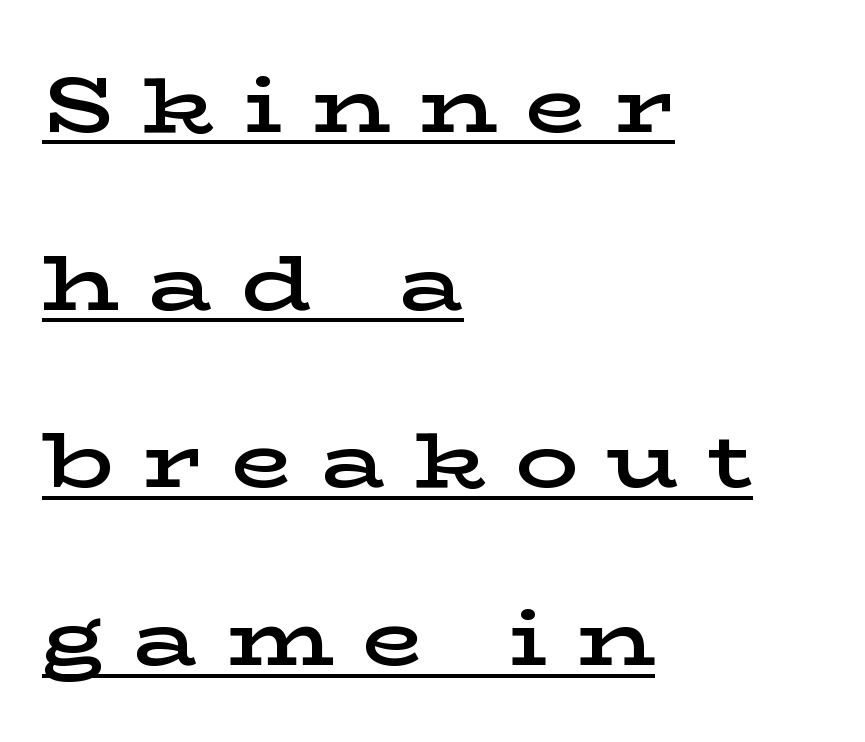
Q: Is the text bold? A: Semi-bold.
Q: Is the text italic (slanted)? A: No, it is upright.
Q: Is the typeface a serif or a sans-serif typeface? A: Serif.
Q: Is the text underlined? A: Yes.
Q: How is the paragraph aligned? A: Left-aligned.
Q: Is the spacing between letters normal or unusually wide? A: Unusually wide.
Q: Is the spacing between lines tight, normal or loose? A: Loose.
Q: Width (condensed, normal, or wide)? A: Wide.
Q: Stroke contrast? A: Low.
Q: x-height? A: Medium.
Q: Monospaced? A: No.
